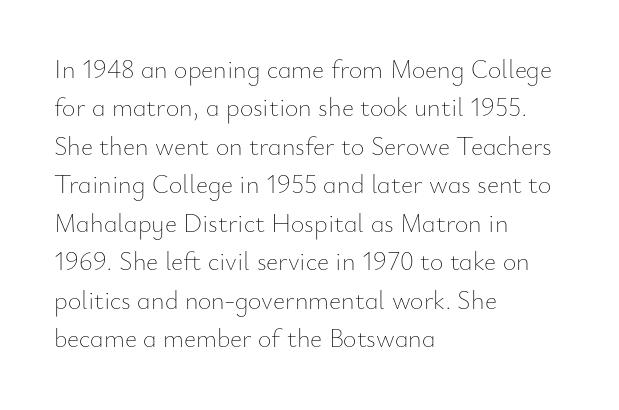
{"italic": "no", "bold": "no", "underline": "no", "align": "left", "line_spacing": "normal", "line_spacing_ratio": 1.48, "letter_spacing": "normal", "letter_spacing_em": 0.0, "glyph_px": 26}
